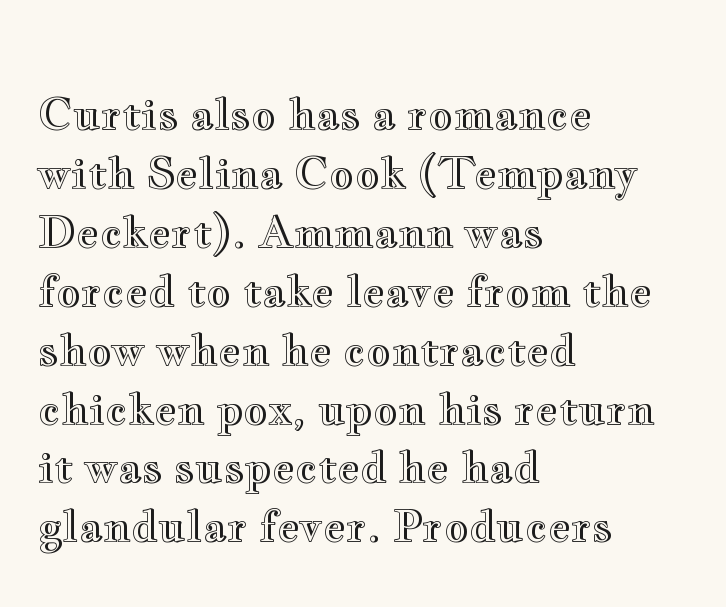
The image shows 43 px wide type, upright; set left-aligned, normal line spacing (1.37x), normal letter spacing, not underlined; a small x-height.
